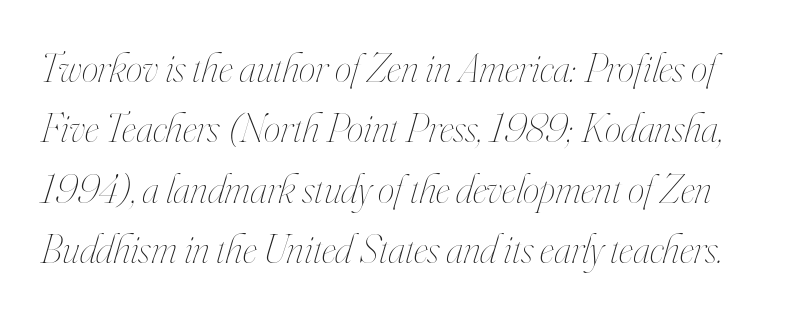
Q: Is the text bold? A: No.
Q: Is the text italic (slanted)? A: Yes, it leans right by about 16 degrees.
Q: Is the text underlined? A: No.
Q: Is the spacing between letters normal or unusually wide? A: Normal.
Q: Is the spacing between lines tight, normal or loose? A: Normal.
Q: Width (condensed, normal, or wide)? A: Condensed.
Q: Stroke contrast? A: High.
Q: x-height? A: Small.
Q: Monospaced? A: No.
